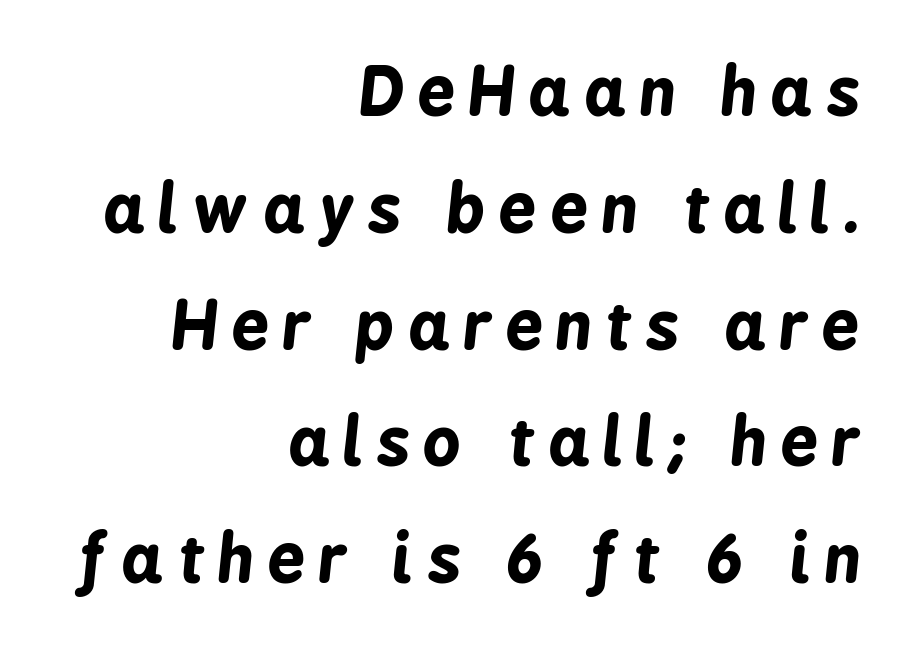
The image shows 66 px bold, condensed type, italic (leaning right); set right-aligned, line spacing 1.77x, unusually wide letter spacing (+0.21 em), not underlined; low stroke contrast and a medium x-height.
